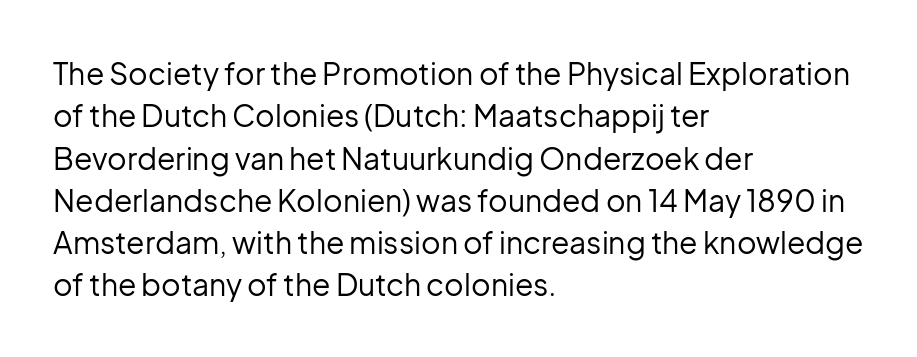
{"serif": "no", "italic": "no", "bold": "no", "weight": "regular", "width": "normal", "stroke_contrast": "low", "x_height": "medium", "monospaced": "no", "underline": "no", "align": "left", "line_spacing": "normal", "line_spacing_ratio": 1.41, "letter_spacing": "normal", "letter_spacing_em": 0.0, "glyph_px": 30}
